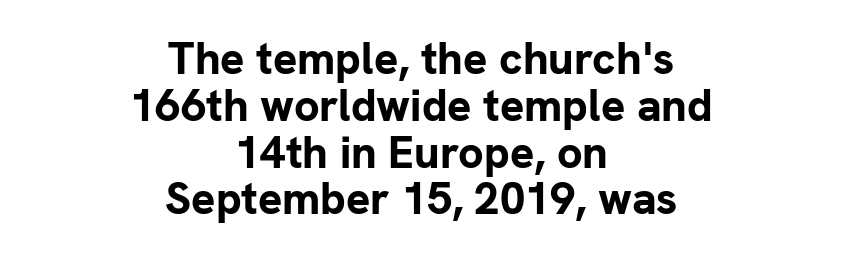
{"serif": "no", "italic": "no", "bold": "yes", "weight": "bold", "width": "normal", "stroke_contrast": "low", "x_height": "medium", "monospaced": "no", "underline": "no", "align": "center", "line_spacing": "tight", "line_spacing_ratio": 1.04, "letter_spacing": "normal", "letter_spacing_em": 0.0, "glyph_px": 45}
